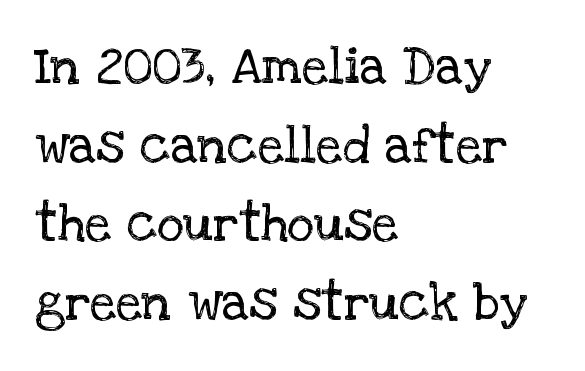
Q: Is the text bold? A: No.
Q: Is the text italic (slanted)? A: No, it is upright.
Q: Is the typeface a serif or a sans-serif typeface? A: Serif.
Q: Is the text underlined? A: No.
Q: How is the paragraph aligned? A: Left-aligned.
Q: Is the spacing between letters normal or unusually wide? A: Normal.
Q: Is the spacing between lines tight, normal or loose? A: Normal.
Q: Width (condensed, normal, or wide)? A: Normal.
Q: Stroke contrast? A: Low.
Q: x-height? A: Large.
Q: Monospaced? A: No.
